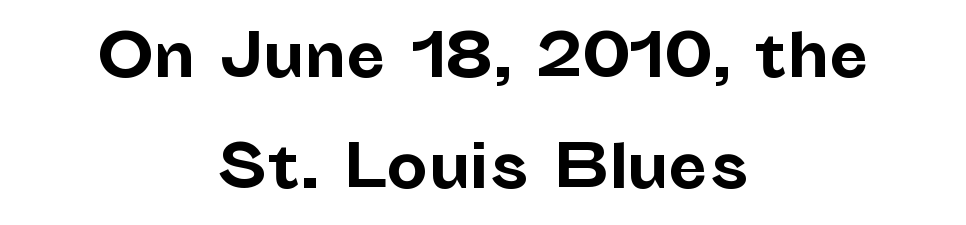
Q: Is the text bold? A: Yes.
Q: Is the text italic (slanted)? A: No, it is upright.
Q: Is the typeface a serif or a sans-serif typeface? A: Sans-serif.
Q: Is the text underlined? A: No.
Q: How is the paragraph aligned? A: Centered.
Q: Is the spacing between letters normal or unusually wide? A: Normal.
Q: Is the spacing between lines tight, normal or loose? A: Loose.
Q: Width (condensed, normal, or wide)? A: Normal.
Q: Stroke contrast? A: Low.
Q: x-height? A: Medium.
Q: Monospaced? A: No.
